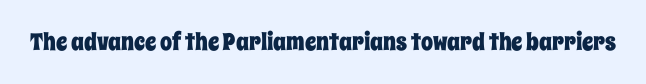
Q: Is the text italic (slanted)? A: No, it is upright.
Q: Is the text underlined? A: No.
Q: Is the spacing between letters normal or unusually wide? A: Normal.
